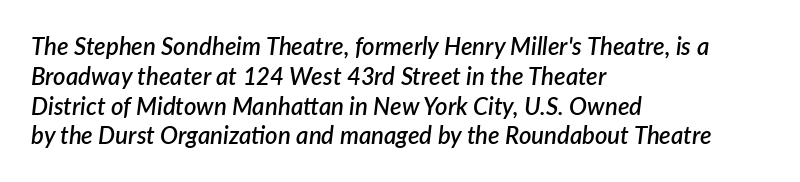
Q: Is the text bold? A: Semi-bold.
Q: Is the text italic (slanted)? A: Yes, it leans right by about 7 degrees.
Q: Is the text underlined? A: No.
Q: How is the paragraph aligned? A: Left-aligned.
Q: Is the spacing between letters normal or unusually wide? A: Normal.
